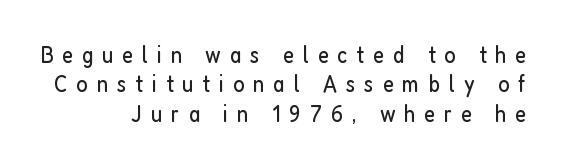
{"italic": "no", "bold": "no", "underline": "no", "align": "right", "line_spacing_ratio": 1.22, "letter_spacing": "wide", "letter_spacing_em": 0.37, "glyph_px": 24}
